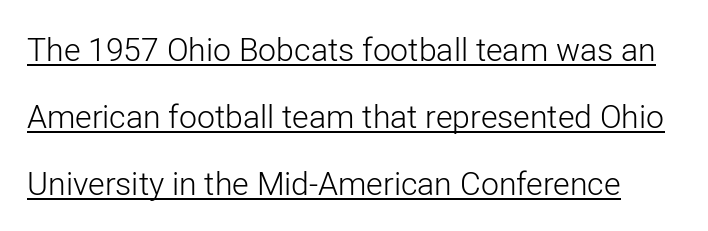
Q: Is the text bold? A: No.
Q: Is the text italic (slanted)? A: No, it is upright.
Q: Is the typeface a serif or a sans-serif typeface? A: Sans-serif.
Q: Is the text underlined? A: Yes.
Q: Is the spacing between letters normal or unusually wide? A: Normal.
Q: Is the spacing between lines tight, normal or loose? A: Loose.
Q: Width (condensed, normal, or wide)? A: Normal.
Q: Stroke contrast? A: Low.
Q: x-height? A: Medium.
Q: Monospaced? A: No.
